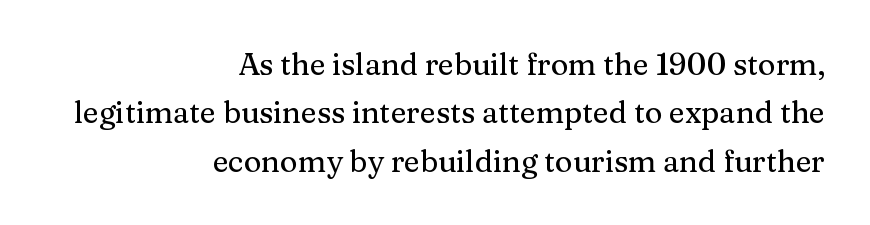
{"serif": "yes", "italic": "no", "width": "normal", "stroke_contrast": "medium", "x_height": "medium", "monospaced": "no", "underline": "no", "align": "right", "line_spacing": "normal", "line_spacing_ratio": 1.61, "letter_spacing": "normal", "letter_spacing_em": 0.0, "glyph_px": 30}
